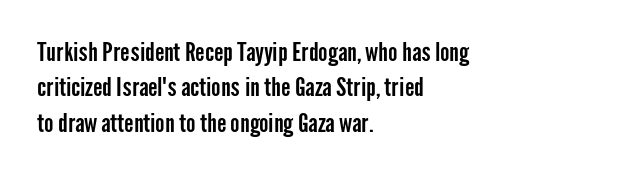
Q: Is the text italic (slanted)? A: No, it is upright.
Q: Is the text underlined? A: No.
Q: How is the paragraph aligned? A: Left-aligned.
Q: Is the spacing between letters normal or unusually wide? A: Normal.
Q: Is the spacing between lines tight, normal or loose? A: Normal.
